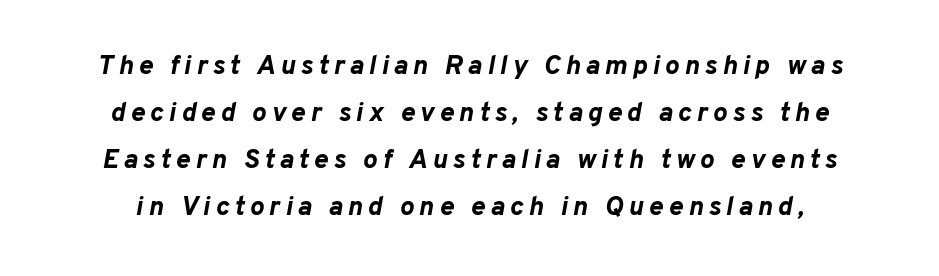
Q: Is the text bold? A: Yes.
Q: Is the text italic (slanted)? A: Yes, it leans right by about 10 degrees.
Q: Is the text underlined? A: No.
